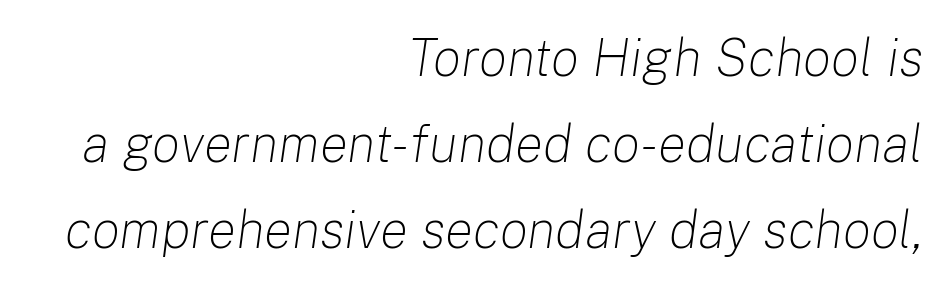
Q: Is the text bold? A: No.
Q: Is the text italic (slanted)? A: Yes, it leans right by about 8 degrees.
Q: Is the text underlined? A: No.
Q: How is the paragraph aligned? A: Right-aligned.
Q: Is the spacing between letters normal or unusually wide? A: Normal.
Q: Is the spacing between lines tight, normal or loose? A: Normal.
Q: Width (condensed, normal, or wide)? A: Normal.
Q: Stroke contrast? A: Low.
Q: x-height? A: Medium.
Q: Monospaced? A: No.
